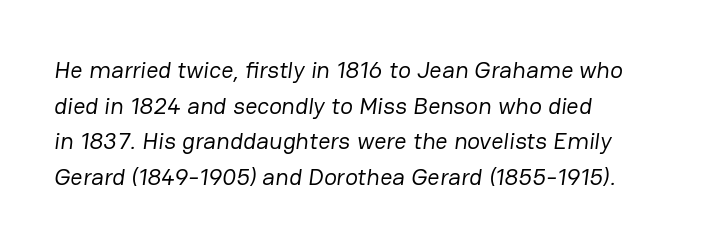
Q: Is the text bold? A: No.
Q: Is the text underlined? A: No.
Q: How is the paragraph aligned? A: Left-aligned.
Q: Is the spacing between letters normal or unusually wide? A: Normal.
Q: Is the spacing between lines tight, normal or loose? A: Normal.
